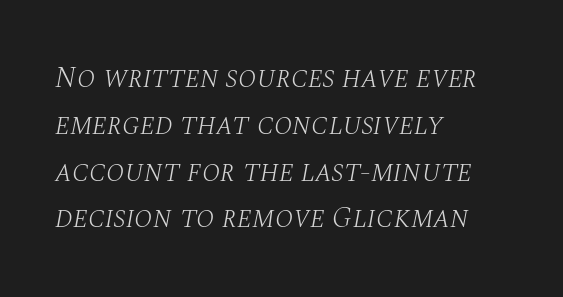
{"serif": "yes", "italic": "yes", "lean": "right", "slant_degrees": 10, "bold": "no", "weight": "light", "width": "normal", "stroke_contrast": "medium", "x_height": "large", "monospaced": "no", "underline": "no", "align": "left", "line_spacing": "normal", "line_spacing_ratio": 1.56, "letter_spacing": "normal", "letter_spacing_em": 0.0, "glyph_px": 30}
